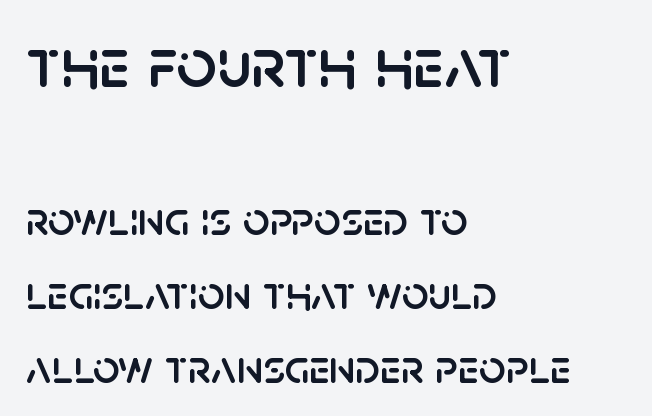
The image shows 71 px sans-serif type, upright; set left-aligned, normal line spacing (1.57x), normal letter spacing, not underlined; the first (top) block is 1.51x larger; low stroke contrast and a large x-height.
